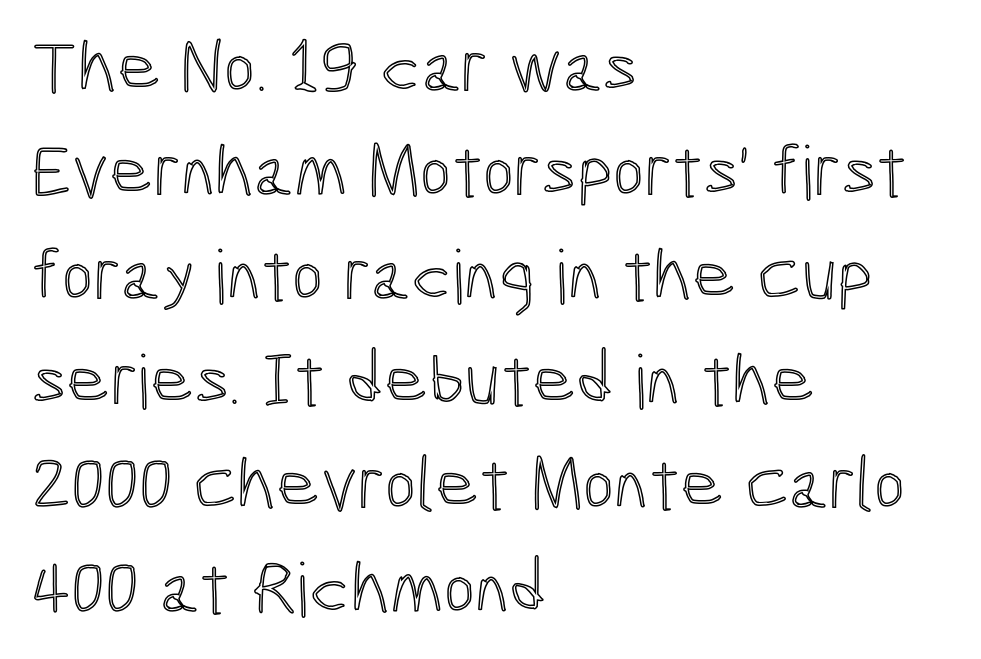
{"italic": "no", "width": "condensed", "x_height": "medium", "monospaced": "no", "underline": "no", "align": "left", "line_spacing": "normal", "line_spacing_ratio": 1.39, "letter_spacing": "normal", "letter_spacing_em": 0.0, "glyph_px": 75}
